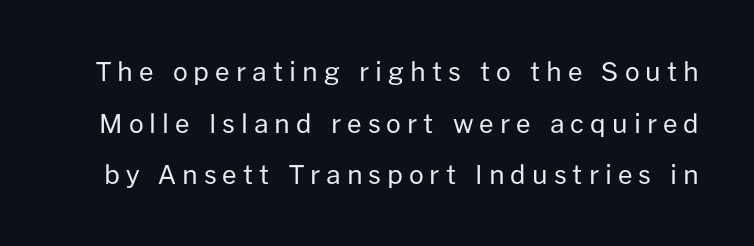
Heaviness? Minimal to ordinary, like unemphasized prose. Just letters on the line, the space beneath them empty. Do the letters lean? They stand straight. Loose tracking; the words dissolve into strings of separated letters.
